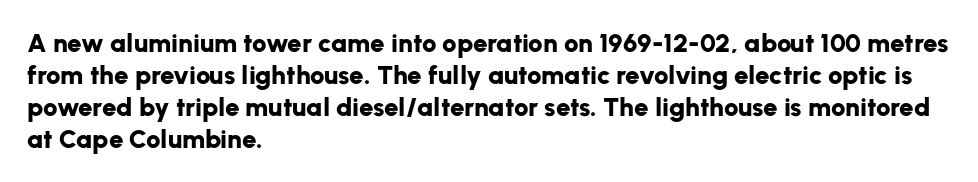
Alignment: flush left. A clean baseline with only descenders dipping below it. Vertical strokes here are truly vertical. Every letter is thick-stroked: bold, no question. A typesetter would call this zero additional tracking.
